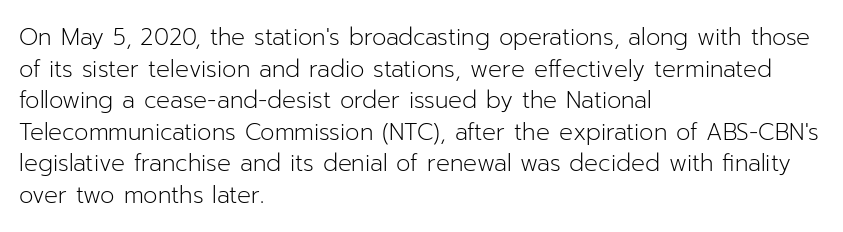
The strokes are not fattened; the text isn't bold. Beneath every word, the page is bare. Every row of glyphs begins at an identical x-position on the left. In terms of posture, this sample is upright.
